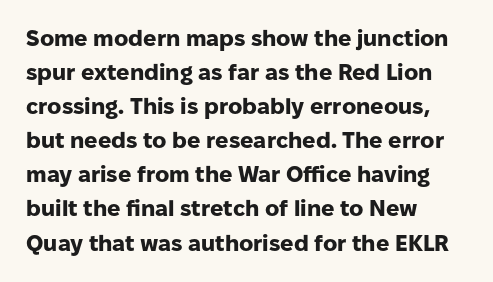
Underline: absent. Default kerning and tracking; the words read as compact shapes. Successive baselines arrive at the customary interval. You can tell it's not italic because the verticals are truly vertical. One-word summary of the alignment: left. These lines carry a lot of weight — the face is fully bold.
